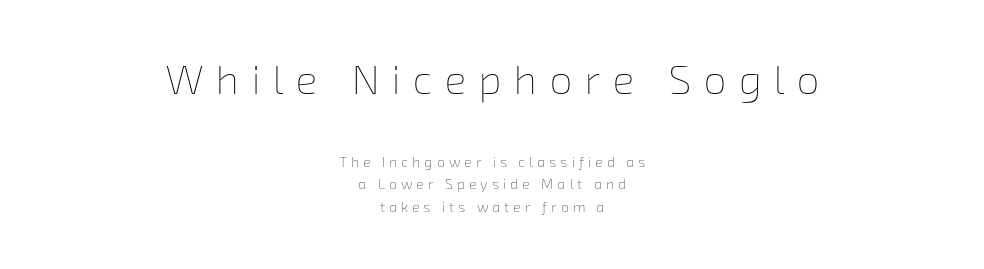
Vertically, the passage feels balanced, rows spaced as you'd expect. Typesetter's note — upper block bumped up in size, lower block left smaller. The weight would be labelled regular, book, light, or lighter still. Observe the wide spacing: letters keep a clear distance from each other.
